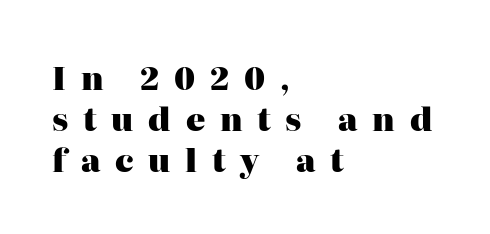
Q: Is the text bold? A: Yes.
Q: Is the text italic (slanted)? A: No, it is upright.
Q: Is the typeface a serif or a sans-serif typeface? A: Serif.
Q: Is the text underlined? A: No.
Q: How is the paragraph aligned? A: Left-aligned.
Q: Is the spacing between letters normal or unusually wide? A: Unusually wide.
Q: Is the spacing between lines tight, normal or loose? A: Normal.
Q: Width (condensed, normal, or wide)? A: Normal.
Q: Stroke contrast? A: High.
Q: x-height? A: Medium.
Q: Monospaced? A: No.
